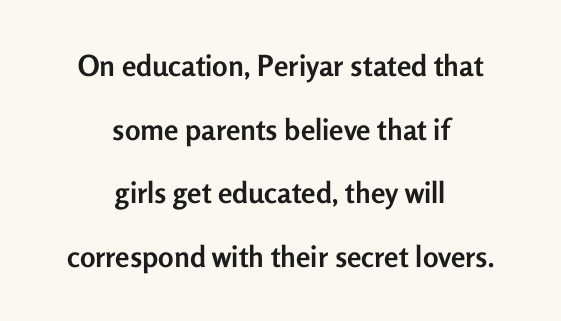
Q: Is the text bold? A: Yes.
Q: Is the text italic (slanted)? A: No, it is upright.
Q: Is the typeface a serif or a sans-serif typeface? A: Sans-serif.
Q: Is the text underlined? A: No.
Q: How is the paragraph aligned? A: Centered.
Q: Is the spacing between letters normal or unusually wide? A: Normal.
Q: Is the spacing between lines tight, normal or loose? A: Loose.
Q: Width (condensed, normal, or wide)? A: Normal.
Q: Stroke contrast? A: Low.
Q: x-height? A: Medium.
Q: Monospaced? A: No.
